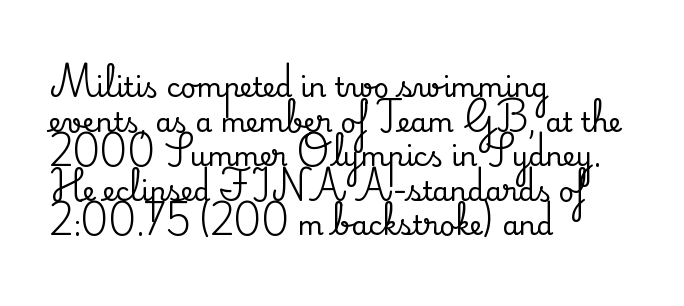
The image shows 27 px text type, upright; set left-aligned, normal line spacing (1.28x), normal letter spacing, not underlined.
